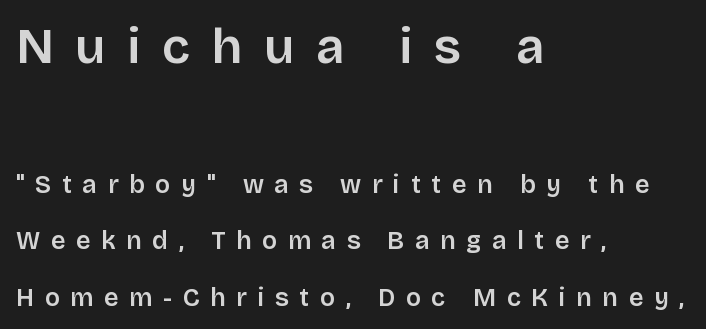
These lines were composed using upright roman letters. Spacing verdict: proportional, widths tailored to each character. Its strokes are somewhat broadened, the hallmark of semibold type. Successive baselines arrive slowly, with a big drop between each. To sum up the face: it is a sans, with no serifs. The designer gave the opening block more size than the closing block.
